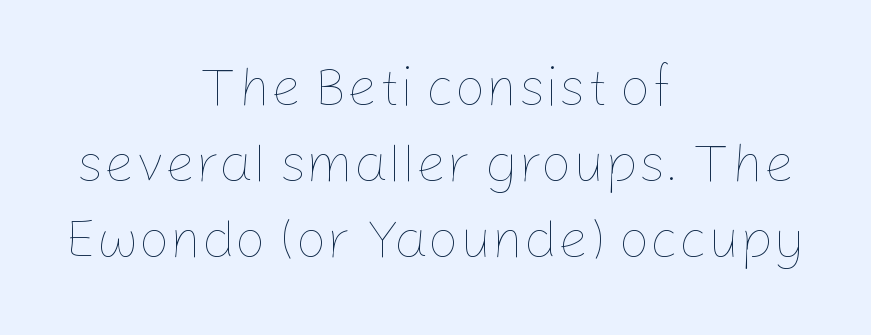
Q: Is the text bold? A: No.
Q: Is the text italic (slanted)? A: No, it is upright.
Q: Is the text underlined? A: No.
Q: How is the paragraph aligned? A: Centered.
Q: Is the spacing between letters normal or unusually wide? A: Normal.
Q: Is the spacing between lines tight, normal or loose? A: Normal.
Q: Width (condensed, normal, or wide)? A: Normal.
Q: Stroke contrast? A: Low.
Q: x-height? A: Medium.
Q: Monospaced? A: No.
